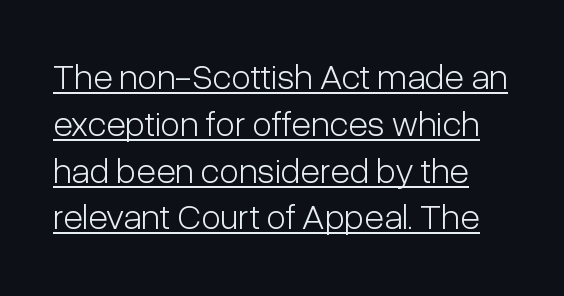
{"serif": "no", "italic": "no", "bold": "no", "weight": "light", "width": "condensed", "stroke_contrast": "low", "x_height": "medium", "monospaced": "no", "underline": "yes", "line_spacing": "normal", "line_spacing_ratio": 1.3, "letter_spacing": "normal", "letter_spacing_em": 0.0, "glyph_px": 36}
